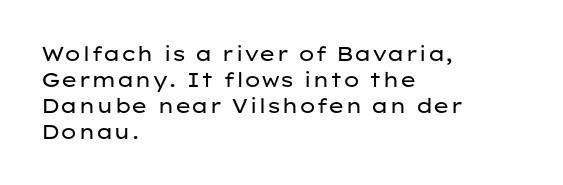
Where is the straight margin? On the left. This sample keeps an unexceptional amount of space between lines. The typesetting does not lean heavy: it is not bold. The gaps between neighbouring characters are ordinary and unremarkable. A clean baseline with only descenders dipping below it.
